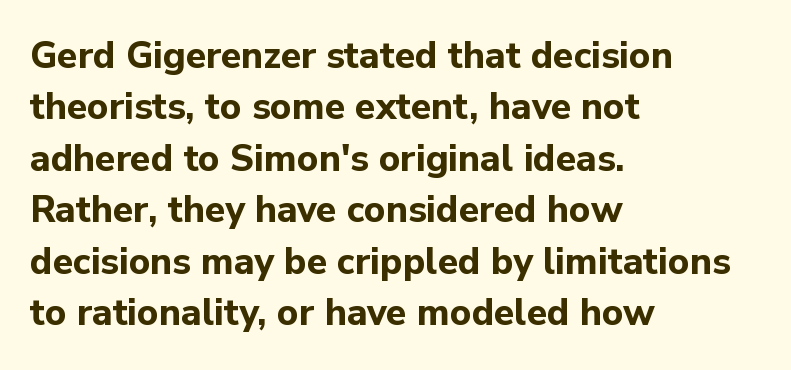
{"serif": "no", "italic": "no", "bold": "yes", "weight": "bold", "width": "normal", "stroke_contrast": "low", "x_height": "medium", "monospaced": "no", "underline": "no", "align": "left", "line_spacing": "normal", "line_spacing_ratio": 1.39, "letter_spacing": "normal", "letter_spacing_em": 0.0, "glyph_px": 37}
